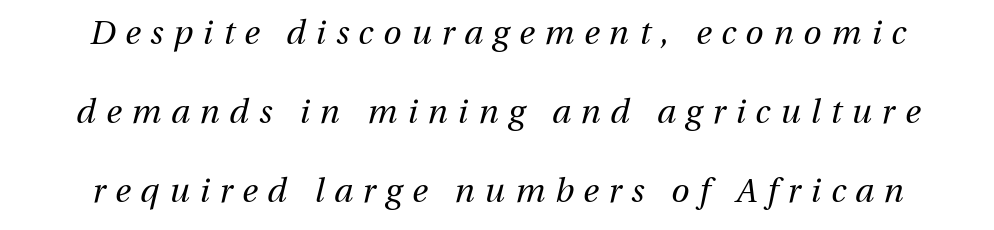
Q: Is the text bold? A: No.
Q: Is the text italic (slanted)? A: Yes, it leans right by about 13 degrees.
Q: Is the text underlined? A: No.
Q: Is the spacing between letters normal or unusually wide? A: Unusually wide.
Q: Is the spacing between lines tight, normal or loose? A: Loose.
Q: Width (condensed, normal, or wide)? A: Normal.
Q: Stroke contrast? A: Medium.
Q: x-height? A: Medium.
Q: Monospaced? A: No.
